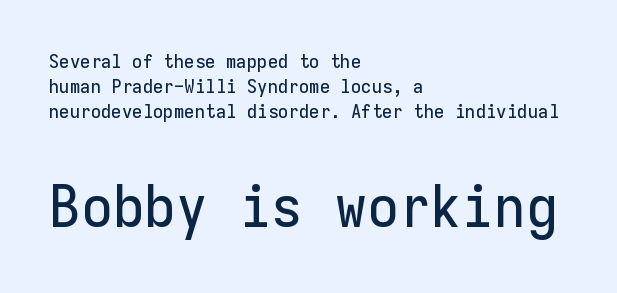
These lines keep a tight, regular rhythm from letter to letter. This is the regular roman posture of the typeface. Note the uniform advance width — an 'i' takes as much space as an 'm'. Each new line begins a customary step beneath the previous one. The foot of each line stays bare and open. Horizontally, the lines are justified to the leading edge only.
